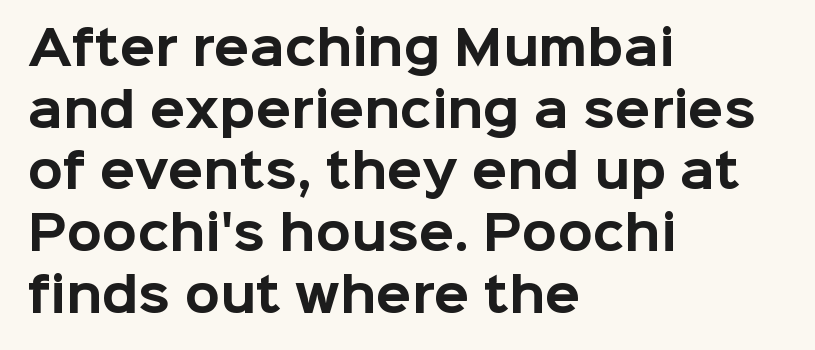
Q: Is the text bold? A: Yes.
Q: Is the text italic (slanted)? A: No, it is upright.
Q: Is the typeface a serif or a sans-serif typeface? A: Sans-serif.
Q: Is the text underlined? A: No.
Q: How is the paragraph aligned? A: Left-aligned.
Q: Is the spacing between letters normal or unusually wide? A: Normal.
Q: Is the spacing between lines tight, normal or loose? A: Normal.
Q: Width (condensed, normal, or wide)? A: Normal.
Q: Stroke contrast? A: Low.
Q: x-height? A: Medium.
Q: Monospaced? A: No.
